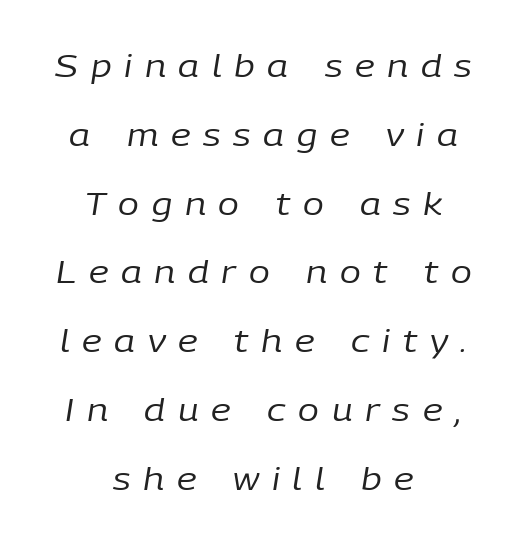
{"italic": "yes", "lean": "right", "slant_degrees": 9, "bold": "no", "weight": "regular", "width": "normal", "stroke_contrast": "low", "x_height": "medium", "monospaced": "no", "underline": "no", "align": "center", "line_spacing": "loose", "line_spacing_ratio": 2.22, "letter_spacing": "wide", "letter_spacing_em": 0.41, "glyph_px": 31}
